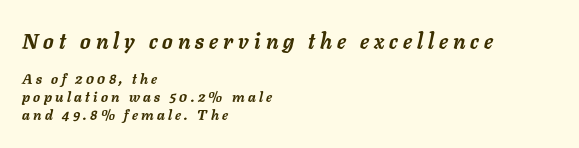
Q: Is the text bold? A: Yes.
Q: Is the text italic (slanted)? A: Yes, it leans right by about 11 degrees.
Q: Is the text underlined? A: No.
Q: How is the paragraph aligned? A: Left-aligned.
Q: Is the spacing between letters normal or unusually wide? A: Unusually wide.
Q: Is the spacing between lines tight, normal or loose? A: Normal.
Q: Which block of text is set in a larger size, the first (top) or the second (bottom)? A: The first (top) one.
